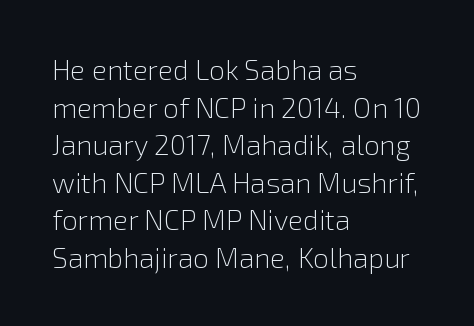
Is this a heavy cut? Hardly; it is regular or lighter. These lines sit exactly where default settings would place them. Look at the tracking — it's just the regular setting, nothing added. The ragged edge is on the right, which tells us the setting is flush left. Character widths vary here, with narrow letters taking less room than wide ones. Nope, not italic — everything's standing straight.
